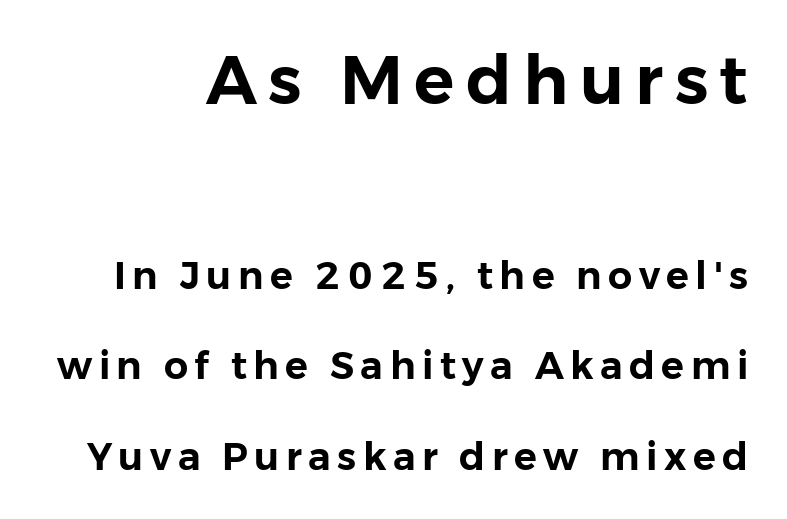
{"serif": "no", "italic": "no", "width": "normal", "stroke_contrast": "low", "x_height": "medium", "monospaced": "no", "underline": "no", "line_spacing": "loose", "line_spacing_ratio": 2.38, "larger_block": "first", "size_ratio": 1.76, "glyph_px": 67}
